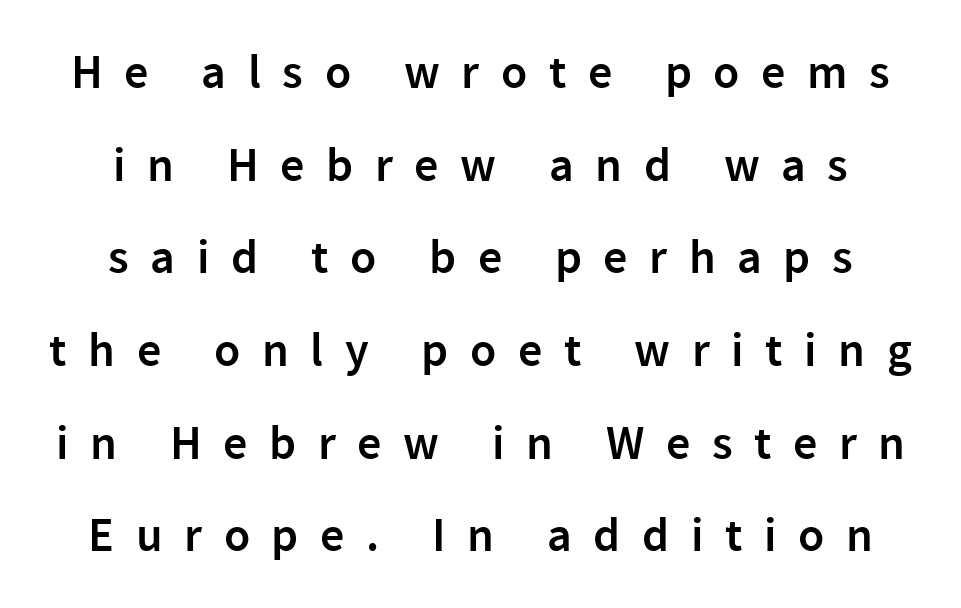
The image shows 48 px semibold sans-serif type, upright; set centered, loose line spacing (1.93x), unusually wide letter spacing (+0.45 em), not underlined; low stroke contrast and a medium x-height.
